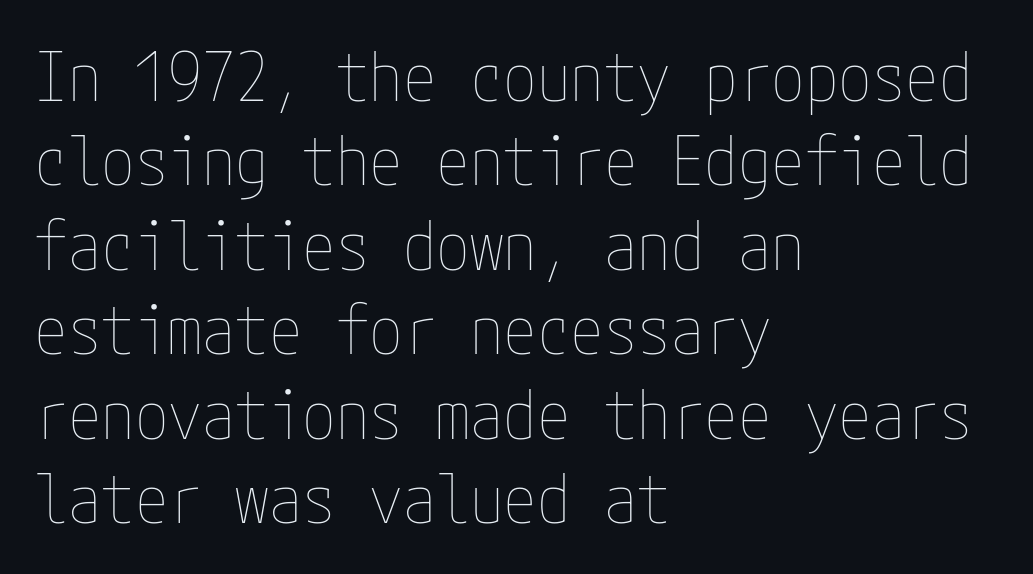
The image shows 67 px thin, condensed type, upright; set left-aligned, normal line spacing (1.26x), normal letter spacing, not underlined; low stroke contrast and a medium x-height.
